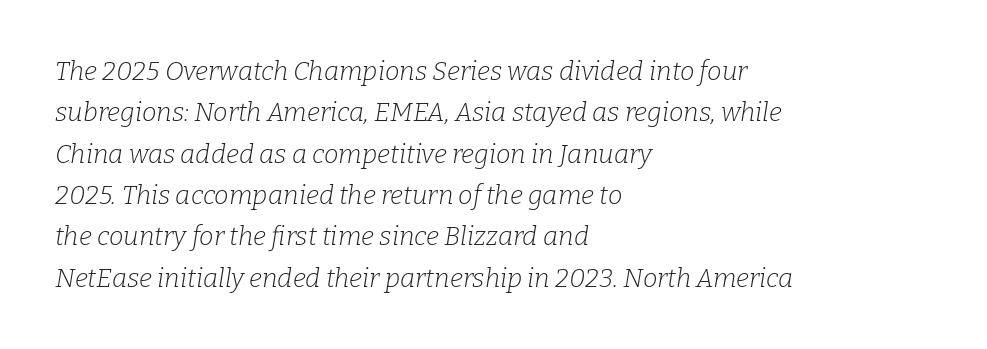
The image shows 26 px text type, italic (leaning right); set left-aligned, normal line spacing (1.59x), normal letter spacing, not underlined.
